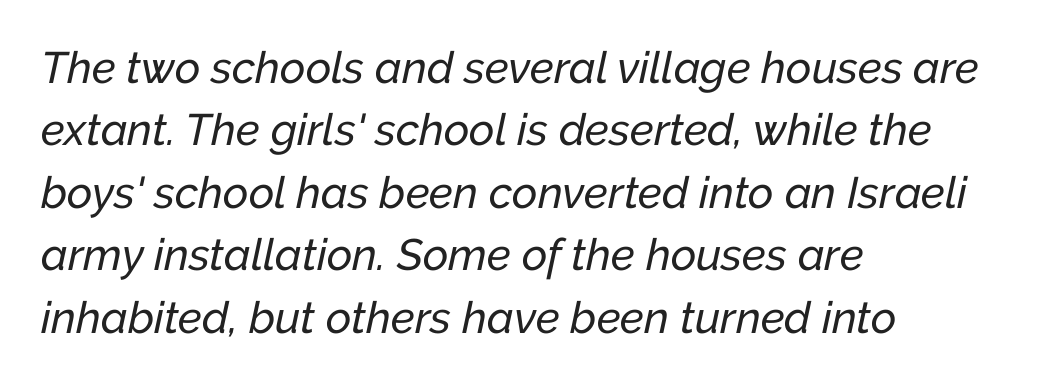
Q: Is the text italic (slanted)? A: Yes, it leans right by about 12 degrees.
Q: Is the text underlined? A: No.
Q: How is the paragraph aligned? A: Left-aligned.
Q: Is the spacing between letters normal or unusually wide? A: Normal.
Q: Is the spacing between lines tight, normal or loose? A: Normal.
Q: Width (condensed, normal, or wide)? A: Normal.
Q: Stroke contrast? A: Low.
Q: x-height? A: Medium.
Q: Monospaced? A: No.
